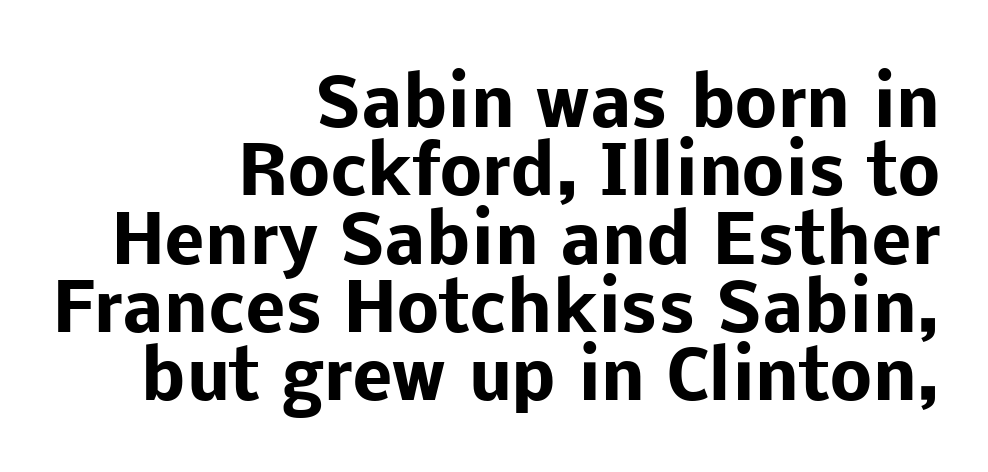
The image shows 67 px heavy sans-serif type, upright; set right-aligned, tight line spacing (1.02x), normal letter spacing, not underlined; low stroke contrast and a medium x-height.
